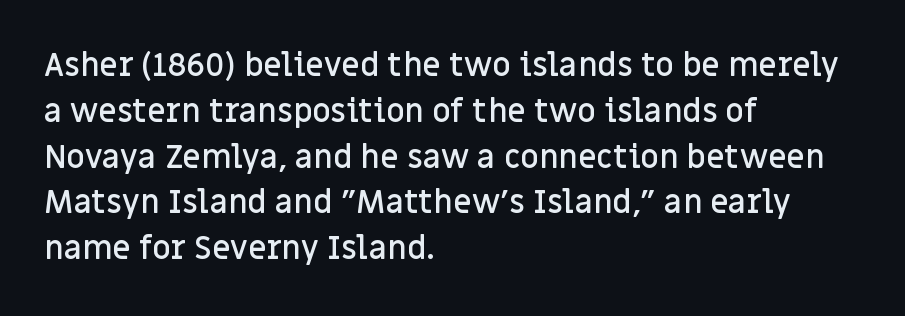
Q: Is the text bold? A: Semi-bold.
Q: Is the text italic (slanted)? A: No, it is upright.
Q: Is the typeface a serif or a sans-serif typeface? A: Sans-serif.
Q: Is the text underlined? A: No.
Q: How is the paragraph aligned? A: Left-aligned.
Q: Is the spacing between letters normal or unusually wide? A: Normal.
Q: Is the spacing between lines tight, normal or loose? A: Normal.
Q: Width (condensed, normal, or wide)? A: Normal.
Q: Stroke contrast? A: Low.
Q: x-height? A: Large.
Q: Monospaced? A: No.
